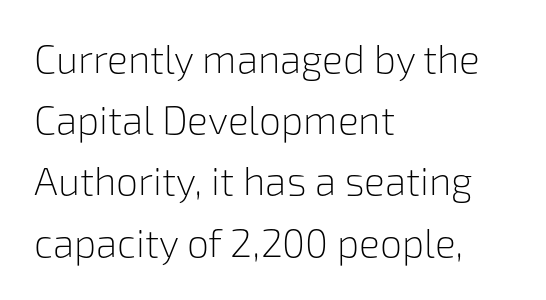
The image shows 39 px light sans-serif type, upright; set left-aligned, normal line spacing (1.57x), normal letter spacing, not underlined; low stroke contrast and a medium x-height.
